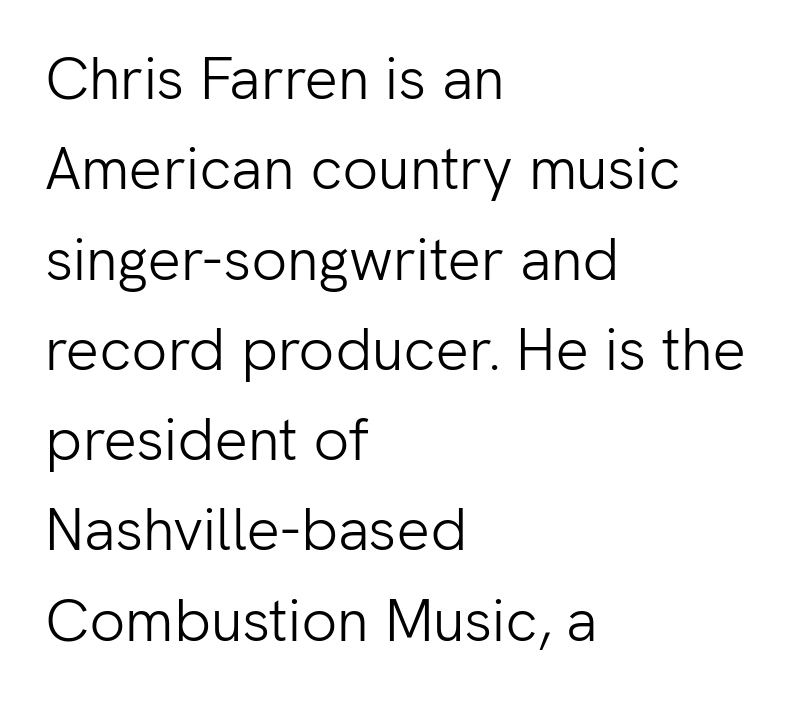
The image shows 59 px light sans-serif type, upright; set left-aligned, normal line spacing (1.53x), normal letter spacing, not underlined; low stroke contrast and a medium x-height.
